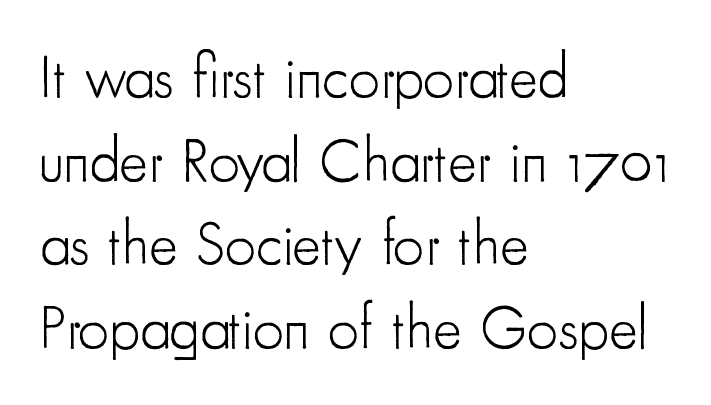
Q: Is the text bold? A: No.
Q: Is the text italic (slanted)? A: No, it is upright.
Q: Is the typeface a serif or a sans-serif typeface? A: Sans-serif.
Q: Is the text underlined? A: No.
Q: How is the paragraph aligned? A: Left-aligned.
Q: Is the spacing between letters normal or unusually wide? A: Normal.
Q: Is the spacing between lines tight, normal or loose? A: Normal.
Q: Width (condensed, normal, or wide)? A: Condensed.
Q: Stroke contrast? A: Low.
Q: x-height? A: Small.
Q: Monospaced? A: No.
